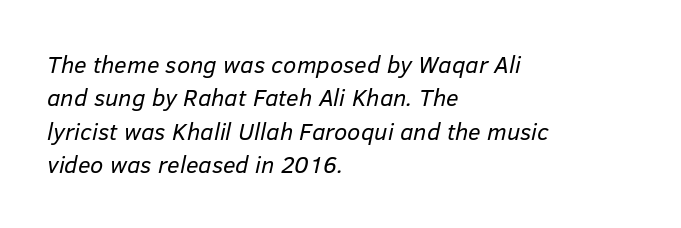
Q: Is the text bold? A: No.
Q: Is the text italic (slanted)? A: Yes, it leans right by about 12 degrees.
Q: Is the text underlined? A: No.
Q: How is the paragraph aligned? A: Left-aligned.
Q: Is the spacing between letters normal or unusually wide? A: Normal.
Q: Is the spacing between lines tight, normal or loose? A: Normal.
